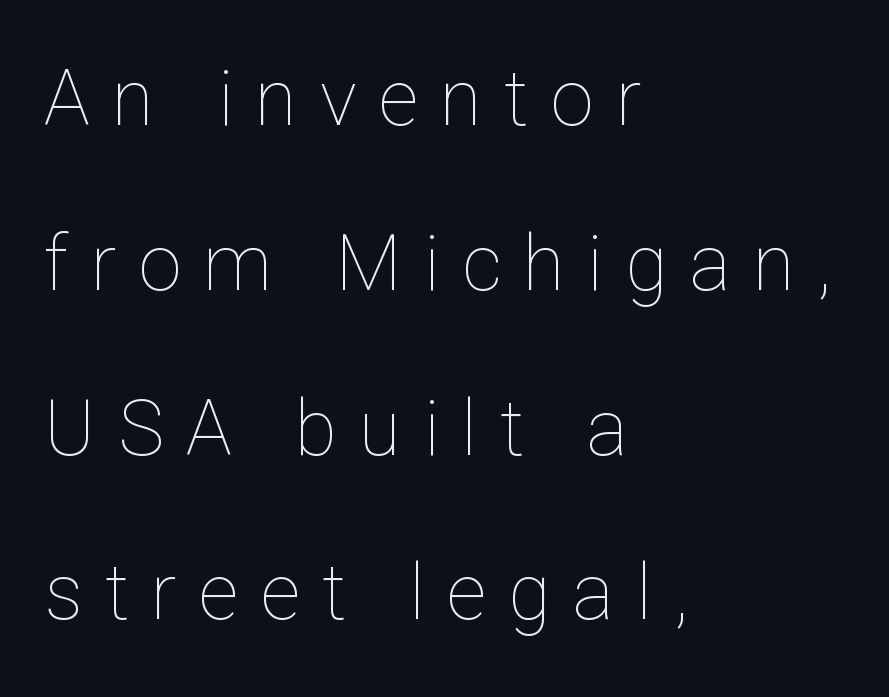
The image shows 77 px thin type, upright; set left-aligned, loose line spacing (2.14x), unusually wide letter spacing (+0.29 em), not underlined; low stroke contrast and a medium x-height.
